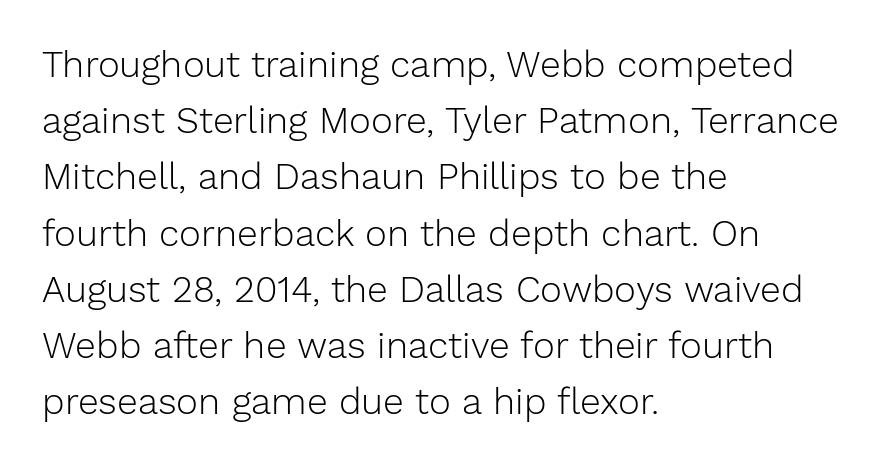
The image shows 37 px light sans-serif type, upright; set left-aligned, normal line spacing (1.52x), normal letter spacing, not underlined; low stroke contrast and a medium x-height.
